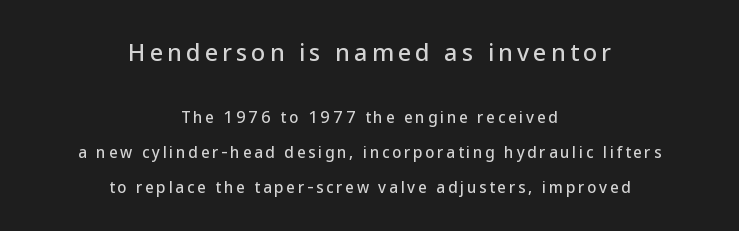
Q: Is the text italic (slanted)? A: No, it is upright.
Q: Is the text underlined? A: No.
Q: How is the paragraph aligned? A: Centered.
Q: Is the spacing between lines tight, normal or loose? A: Loose.
Q: Which block of text is set in a larger size, the first (top) or the second (bottom)? A: The first (top) one.
